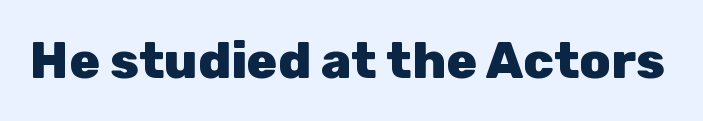
Q: Is the text bold? A: Yes.
Q: Is the text italic (slanted)? A: No, it is upright.
Q: Is the typeface a serif or a sans-serif typeface? A: Sans-serif.
Q: Is the text underlined? A: No.
Q: Is the spacing between letters normal or unusually wide? A: Normal.
Q: Width (condensed, normal, or wide)? A: Normal.
Q: Stroke contrast? A: Low.
Q: x-height? A: Medium.
Q: Monospaced? A: No.
